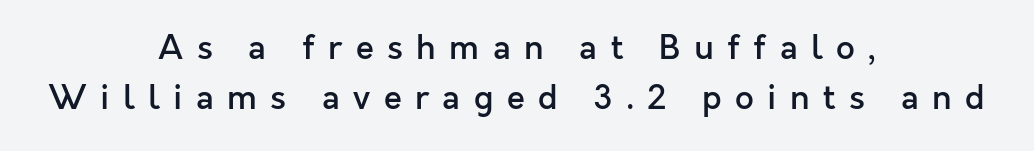
Is there any slant? The stems are plumb. Compared with typical paragraphs, the rows here are spaced about the same. These lines have a slow, spaced-out rhythm from letter to letter. The string is rendered with underlining switched off.
